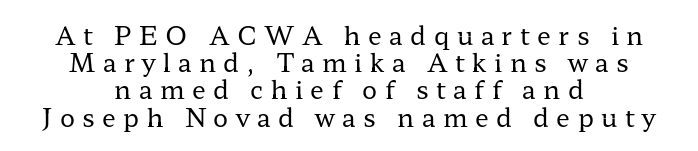
Q: Is the text bold? A: No.
Q: Is the text italic (slanted)? A: No, it is upright.
Q: Is the text underlined? A: No.
Q: How is the paragraph aligned? A: Centered.
Q: Is the spacing between letters normal or unusually wide? A: Unusually wide.
Q: Is the spacing between lines tight, normal or loose? A: Tight.
